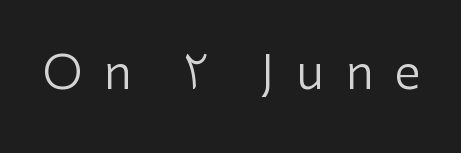
Anything drawn beneath the words? Only blank space. How are the letters spaced? Widely, with obvious added tracking. No italicization has been applied; the sample stays upright. Ink coverage per letter is moderate at most. Stroke terminals: plain, sans-serif.
